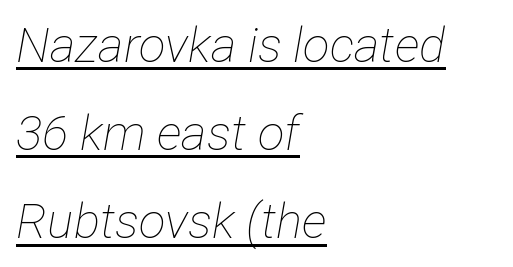
The image shows 49 px thin, condensed type, italic (leaning right); set left-aligned, line spacing 1.8x, normal letter spacing, underlined; low stroke contrast and a medium x-height.
